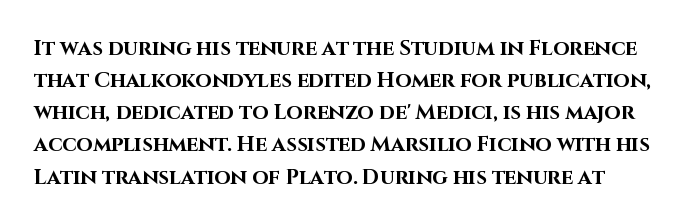
{"italic": "no", "bold": "yes", "underline": "no", "line_spacing": "normal", "line_spacing_ratio": 1.53, "letter_spacing": "normal", "letter_spacing_em": 0.0, "glyph_px": 21}
